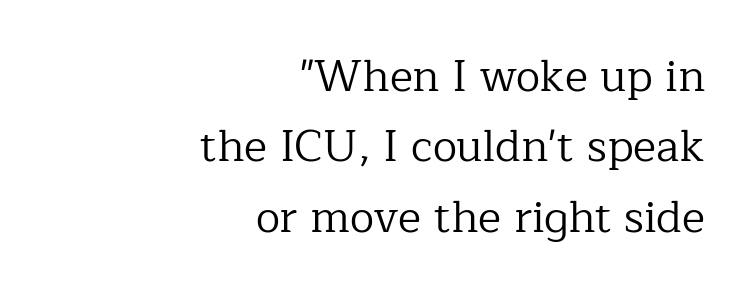
The image shows 44 px regular-weight serif type, upright; set right-aligned, normal line spacing (1.6x), normal letter spacing, not underlined; low stroke contrast and a medium x-height.
